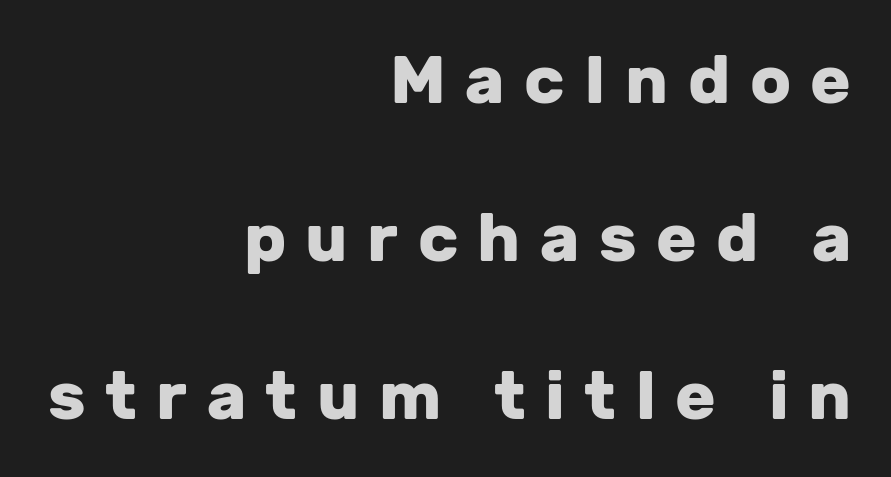
Q: Is the text bold? A: Yes.
Q: Is the text italic (slanted)? A: No, it is upright.
Q: Is the typeface a serif or a sans-serif typeface? A: Sans-serif.
Q: Is the text underlined? A: No.
Q: How is the paragraph aligned? A: Right-aligned.
Q: Is the spacing between letters normal or unusually wide? A: Unusually wide.
Q: Is the spacing between lines tight, normal or loose? A: Loose.
Q: Width (condensed, normal, or wide)? A: Normal.
Q: Stroke contrast? A: Low.
Q: x-height? A: Medium.
Q: Monospaced? A: No.
